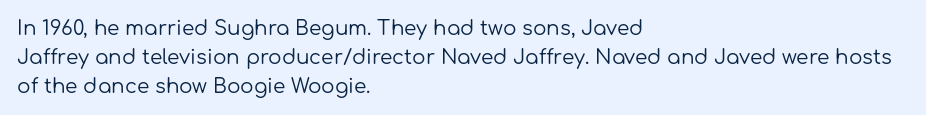
{"italic": "no", "bold": "no", "underline": "no", "align": "left", "line_spacing": "normal", "line_spacing_ratio": 1.44, "letter_spacing": "normal", "letter_spacing_em": 0.0, "glyph_px": 20}
